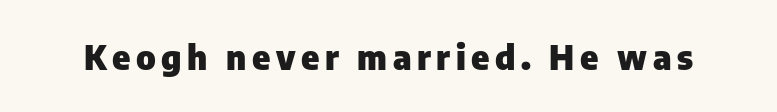
The image shows 34 px heavy sans-serif type, upright; set not underlined; low stroke contrast and a medium x-height.
